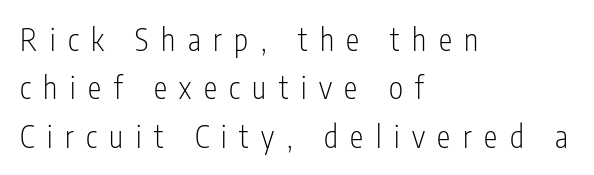
Q: Is the text bold? A: No.
Q: Is the text italic (slanted)? A: No, it is upright.
Q: Is the typeface a serif or a sans-serif typeface? A: Sans-serif.
Q: Is the text underlined? A: No.
Q: How is the paragraph aligned? A: Left-aligned.
Q: Is the spacing between letters normal or unusually wide? A: Unusually wide.
Q: Is the spacing between lines tight, normal or loose? A: Normal.
Q: Width (condensed, normal, or wide)? A: Condensed.
Q: Stroke contrast? A: Low.
Q: x-height? A: Medium.
Q: Monospaced? A: No.
